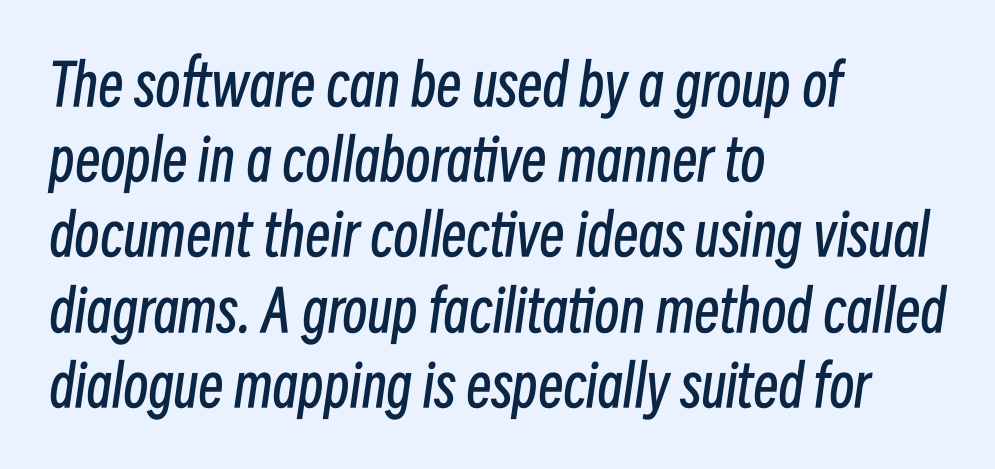
Character widths vary here, with narrow letters taking less room than wide ones. Every row of glyphs begins at an identical x-position on the left. Leading matches the norm, producing a regular column. Check under the words: just untouched page.
